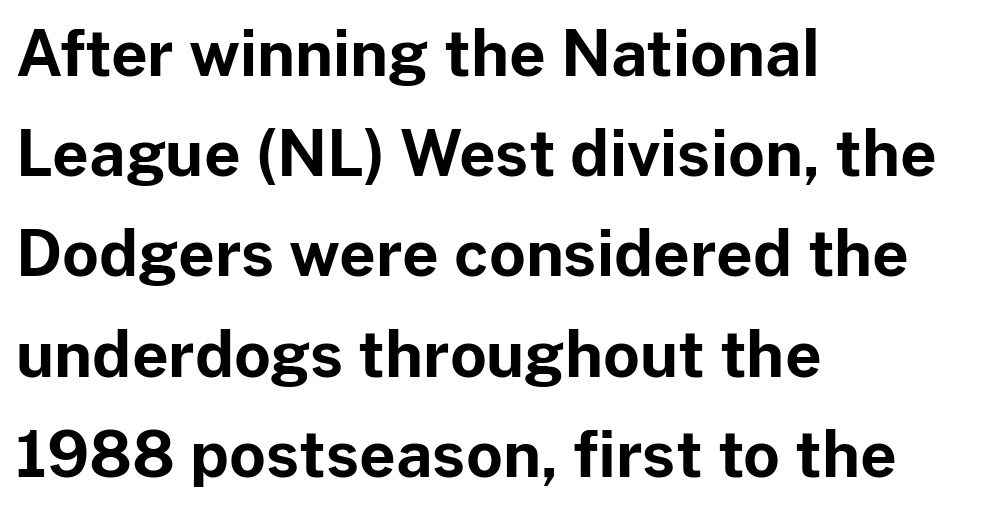
Visually the block forms a straight wall on the left and a jagged coastline on the right. A typesetter would call this zero additional tracking. These lines were composed using upright roman letters. A typesetter would label this face a sans. Beneath every word, the page is bare.
